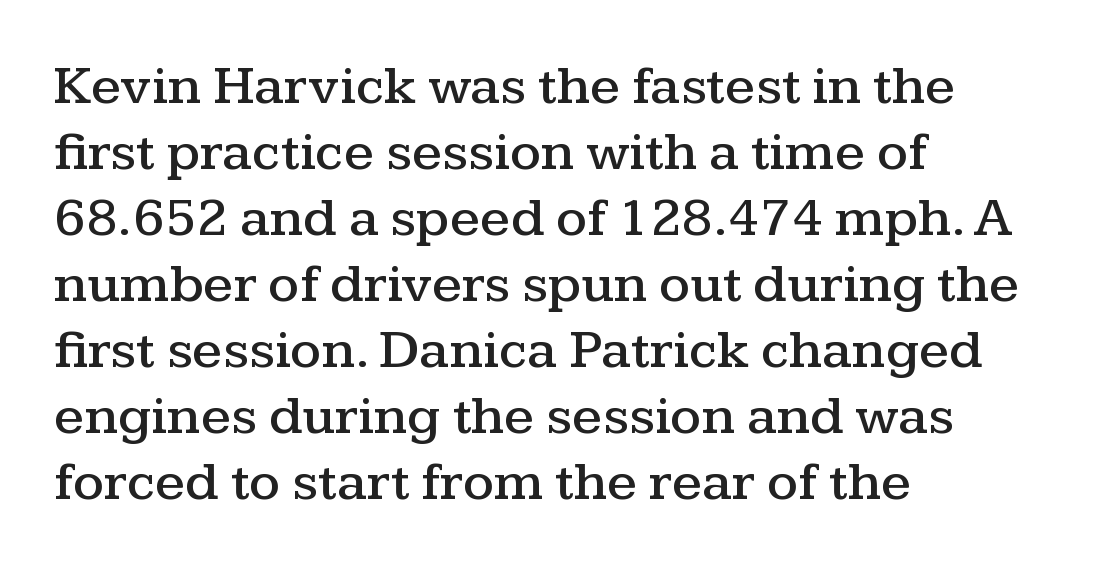
{"serif": "yes", "italic": "no", "width": "wide", "stroke_contrast": "medium", "x_height": "medium", "monospaced": "no", "underline": "no", "align": "left", "line_spacing_ratio": 1.2, "letter_spacing": "normal", "letter_spacing_em": 0.0, "glyph_px": 55}
